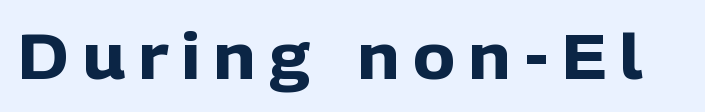
Italic? Not at all — the glyphs are vertical. Spacing verdict: proportional, widths tailored to each character. Notice how thick the strokes are: this is what a full bold looks like. Quick note: underline off.
